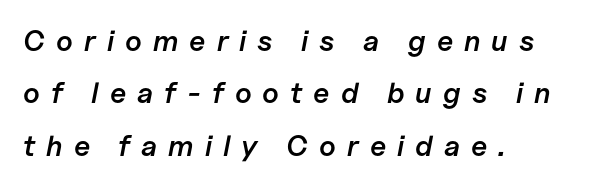
{"italic": "yes", "lean": "right", "slant_degrees": 11, "bold": "semi", "weight": "semibold", "width": "normal", "stroke_contrast": "low", "x_height": "medium", "monospaced": "no", "underline": "no", "align": "left", "line_spacing_ratio": 1.81, "letter_spacing": "wide", "letter_spacing_em": 0.38, "glyph_px": 29}
